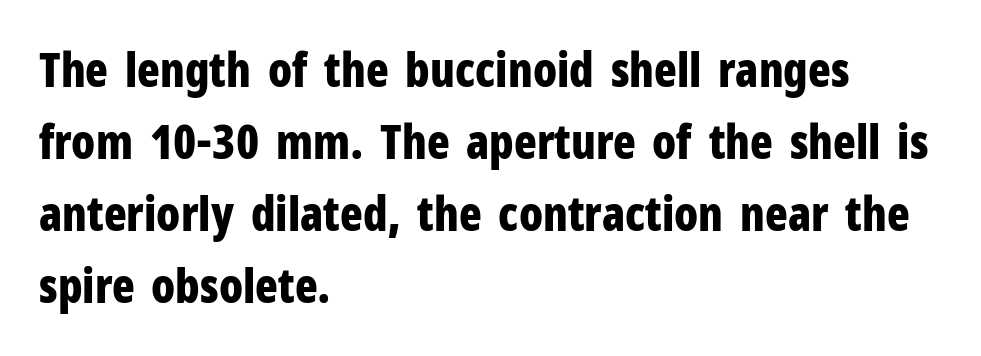
{"serif": "no", "italic": "no", "bold": "yes", "weight": "bold", "width": "condensed", "stroke_contrast": "low", "x_height": "medium", "monospaced": "no", "underline": "no", "align": "left", "line_spacing": "normal", "line_spacing_ratio": 1.53, "letter_spacing": "normal", "letter_spacing_em": 0.0, "glyph_px": 47}
